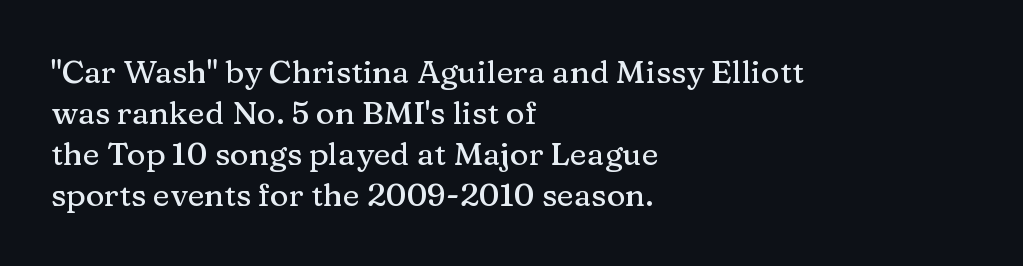
Is this a fixed-width face? No — the glyphs have proportional, varying widths. Unlike a clean sans, this face finishes its strokes with serifs. Line spacing here is normal. The rendering keeps characters at their native spacing. Typeset ragged right — the left edge is the straight one.
